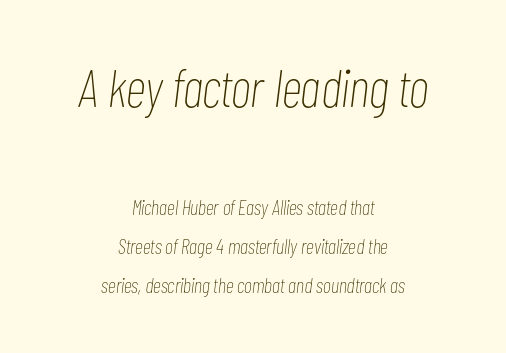
{"italic": "yes", "lean": "right", "slant_degrees": 7, "bold": "no", "weight": "thin", "width": "condensed", "stroke_contrast": "low", "x_height": "medium", "monospaced": "no", "underline": "no", "align": "center", "line_spacing_ratio": 1.85, "letter_spacing": "normal", "letter_spacing_em": 0.0, "larger_block": "first", "size_ratio": 2.52, "glyph_px": 53}
